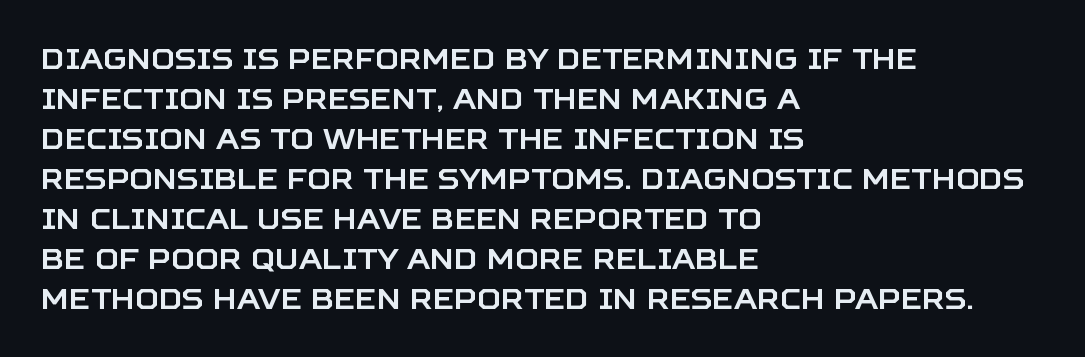
The image shows 29 px sans-serif type, upright; set left-aligned, normal line spacing (1.38x), normal letter spacing, not underlined; low stroke contrast and a large x-height.
